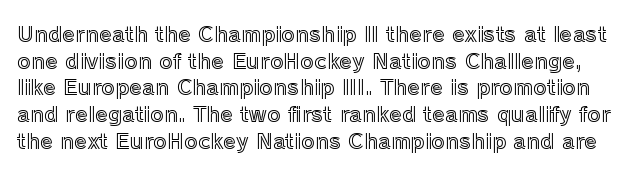
The image shows 21 px text type, upright; set normal line spacing (1.27x), normal letter spacing, not underlined.
